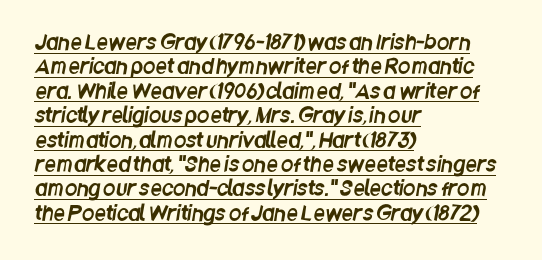
Q: Is the text underlined? A: Yes.
Q: How is the paragraph aligned? A: Left-aligned.
Q: Is the spacing between letters normal or unusually wide? A: Normal.
